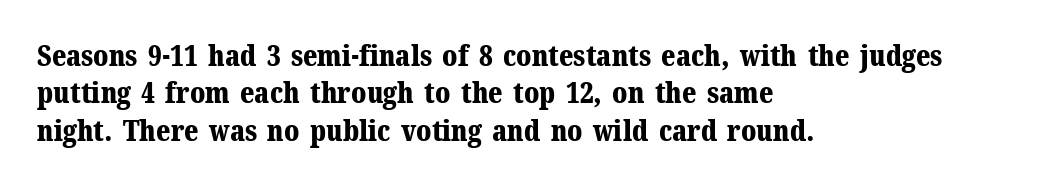
The image shows 29 px bold serif type, upright; set left-aligned, normal line spacing (1.29x), normal letter spacing, not underlined; medium stroke contrast and a medium x-height.
